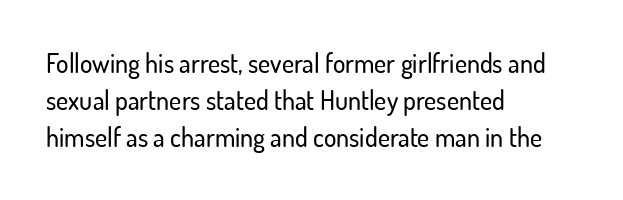
Q: Is the text italic (slanted)? A: No, it is upright.
Q: Is the text underlined? A: No.
Q: How is the paragraph aligned? A: Left-aligned.
Q: Is the spacing between letters normal or unusually wide? A: Normal.
Q: Is the spacing between lines tight, normal or loose? A: Normal.
